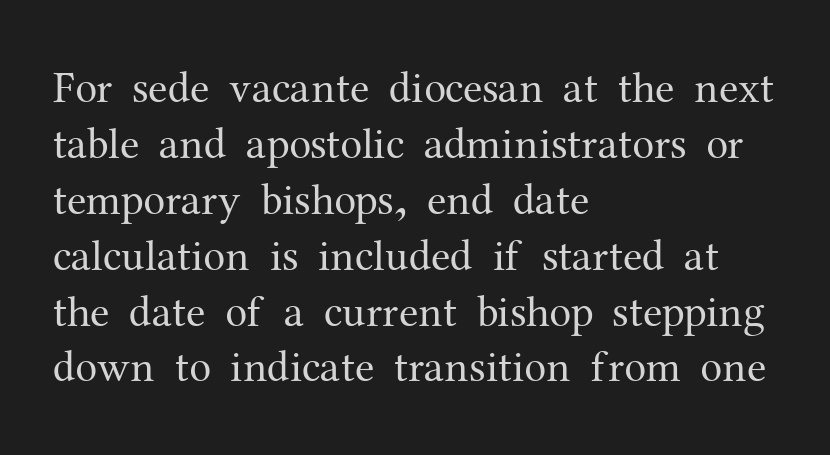
Character widths vary here, with narrow letters taking less room than wide ones. Regular leading. Has an underline been added? It has not. Stroke mass is kept to a normal reading level or below.
